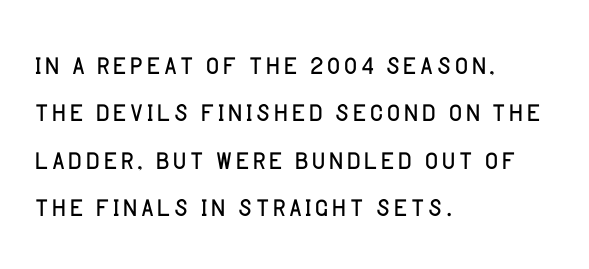
Q: Is the text bold? A: No.
Q: Is the text italic (slanted)? A: No, it is upright.
Q: Is the typeface a serif or a sans-serif typeface? A: Sans-serif.
Q: Is the text underlined? A: No.
Q: How is the paragraph aligned? A: Left-aligned.
Q: Is the spacing between letters normal or unusually wide? A: Normal.
Q: Is the spacing between lines tight, normal or loose? A: Normal.
Q: Width (condensed, normal, or wide)? A: Normal.
Q: Stroke contrast? A: Low.
Q: x-height? A: Large.
Q: Monospaced? A: No.
